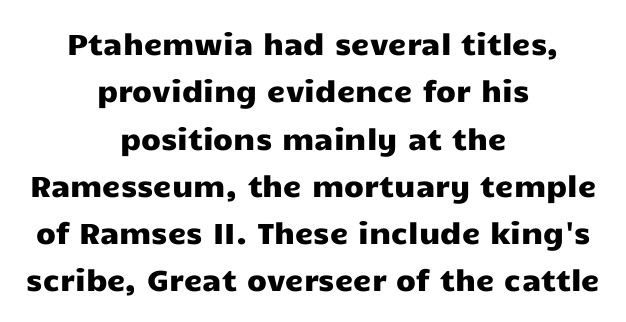
{"serif": "no", "italic": "no", "width": "wide", "stroke_contrast": "low", "x_height": "medium", "monospaced": "no", "underline": "no", "align": "center", "line_spacing": "normal", "line_spacing_ratio": 1.63, "letter_spacing": "normal", "letter_spacing_em": 0.0, "glyph_px": 29}
